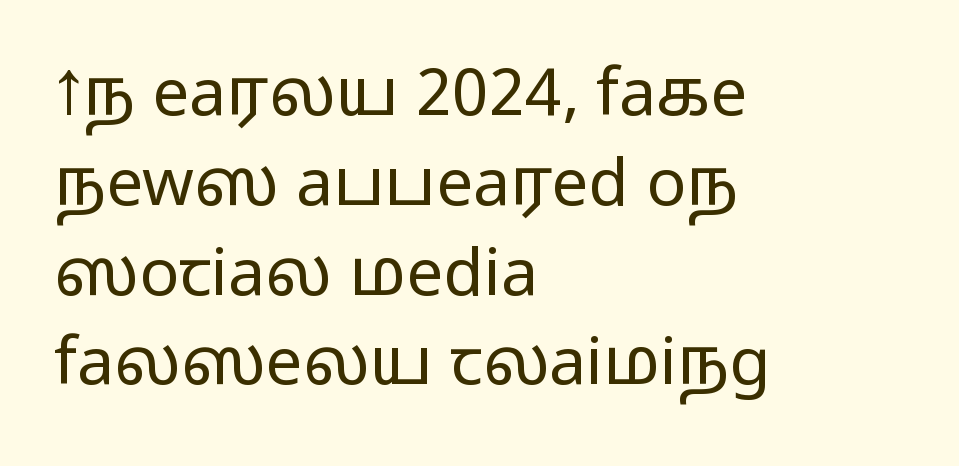
{"serif": "no", "italic": "no", "bold": "no", "weight": "light", "width": "wide", "stroke_contrast": "low", "x_height": "medium", "monospaced": "no", "underline": "no", "align": "left", "line_spacing": "normal", "line_spacing_ratio": 1.36, "letter_spacing": "normal", "letter_spacing_em": 0.0, "glyph_px": 66}
